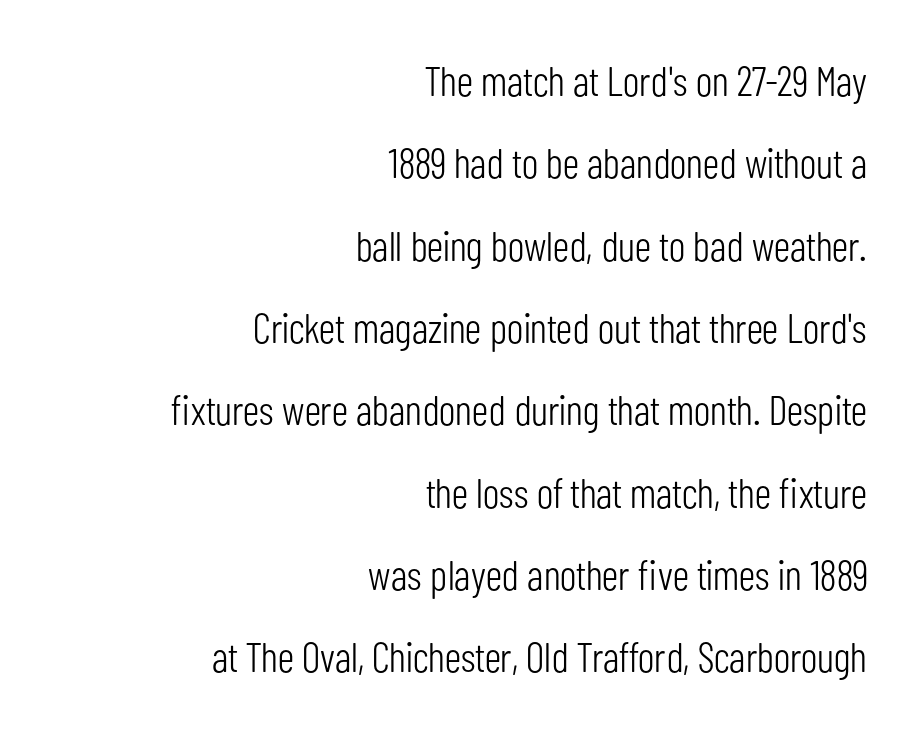
{"serif": "no", "italic": "no", "bold": "no", "weight": "light", "width": "condensed", "stroke_contrast": "low", "x_height": "medium", "monospaced": "no", "underline": "no", "align": "right", "line_spacing": "loose", "line_spacing_ratio": 1.96, "letter_spacing": "normal", "letter_spacing_em": 0.0, "glyph_px": 42}
